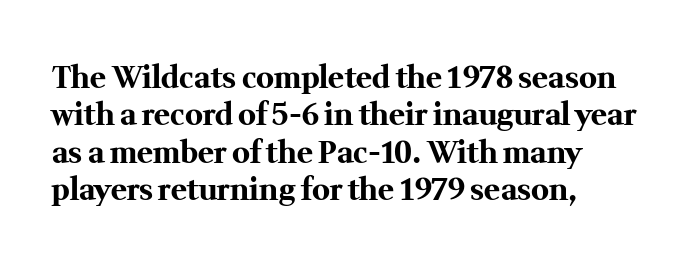
{"serif": "yes", "italic": "no", "bold": "yes", "weight": "bold", "width": "normal", "stroke_contrast": "medium", "x_height": "medium", "monospaced": "no", "underline": "no", "align": "left", "line_spacing": "normal", "line_spacing_ratio": 1.25, "letter_spacing": "normal", "letter_spacing_em": 0.0, "glyph_px": 30}
